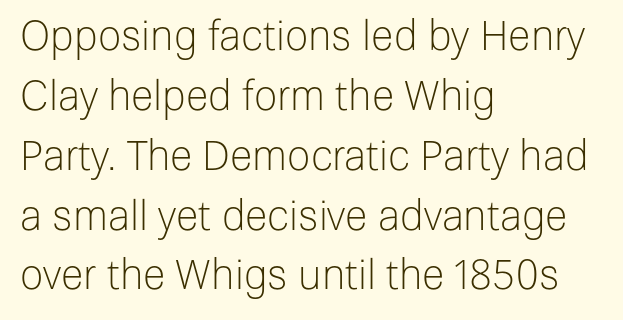
{"serif": "no", "italic": "no", "bold": "no", "weight": "light", "width": "normal", "stroke_contrast": "low", "x_height": "medium", "monospaced": "no", "underline": "no", "align": "left", "line_spacing": "normal", "line_spacing_ratio": 1.46, "letter_spacing": "normal", "letter_spacing_em": 0.0, "glyph_px": 41}
